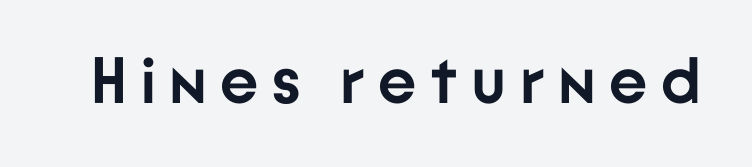
Q: Is the text bold? A: Yes.
Q: Is the text italic (slanted)? A: No, it is upright.
Q: Is the typeface a serif or a sans-serif typeface? A: Sans-serif.
Q: Is the text underlined? A: No.
Q: Is the spacing between letters normal or unusually wide? A: Unusually wide.
Q: Width (condensed, normal, or wide)? A: Normal.
Q: Stroke contrast? A: Low.
Q: x-height? A: Medium.
Q: Monospaced? A: No.
